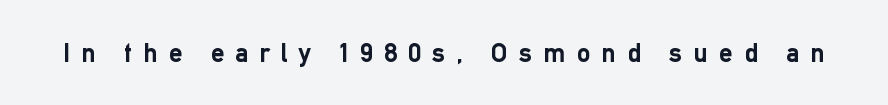
The image shows 27 px bold type, upright; set unusually wide letter spacing (+0.41 em), not underlined.
